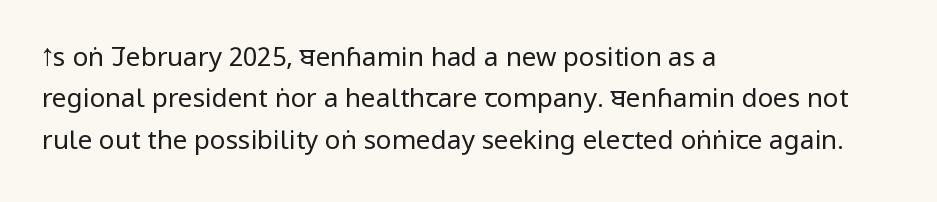
The image shows 26 px text type, upright; set left-aligned, normal line spacing (1.59x), normal letter spacing, not underlined.
